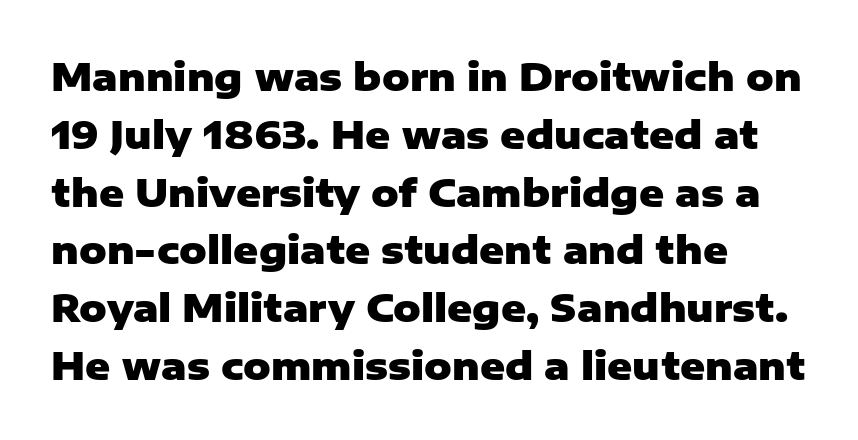
The image shows 38 px heavy sans-serif type, upright; set left-aligned, normal line spacing (1.52x), normal letter spacing, not underlined; low stroke contrast and a medium x-height.
